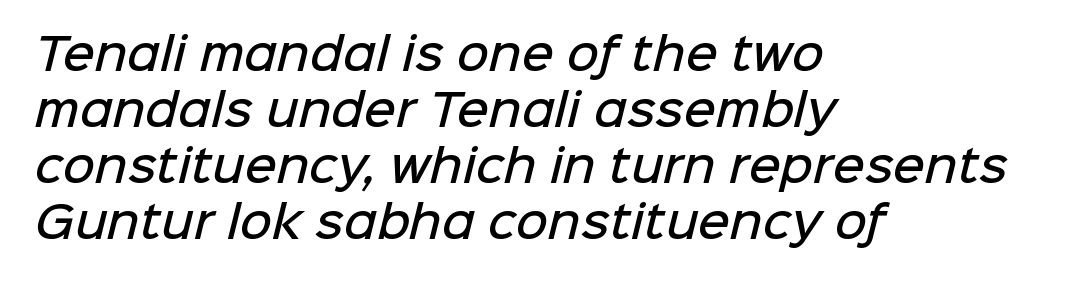
Q: Is the text bold? A: Semi-bold.
Q: Is the typeface a serif or a sans-serif typeface? A: Sans-serif.
Q: Is the text underlined? A: No.
Q: How is the paragraph aligned? A: Left-aligned.
Q: Is the spacing between letters normal or unusually wide? A: Normal.
Q: Is the spacing between lines tight, normal or loose? A: Normal.
Q: Width (condensed, normal, or wide)? A: Normal.
Q: Stroke contrast? A: Low.
Q: x-height? A: Medium.
Q: Monospaced? A: No.
